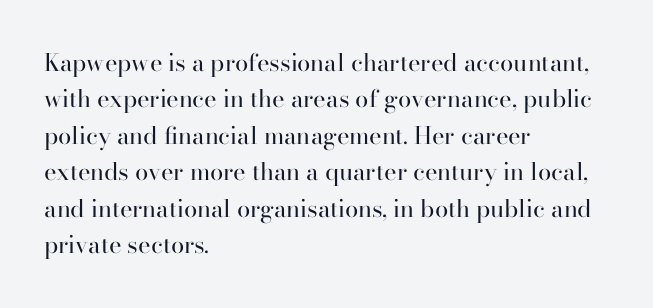
The foot of each line stays bare and open. These lines stack with their left ends in a neat column. Italic: no, the glyphs are upright roman. These lines sit exactly where default settings would place them.
